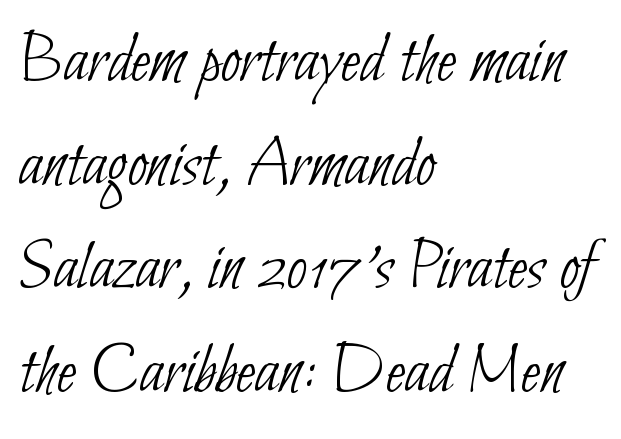
{"serif": "no", "bold": "no", "weight": "thin", "width": "condensed", "stroke_contrast": "low", "x_height": "small", "monospaced": "no", "underline": "no", "align": "left", "line_spacing": "normal", "line_spacing_ratio": 1.44, "letter_spacing": "normal", "letter_spacing_em": 0.0, "glyph_px": 72}
